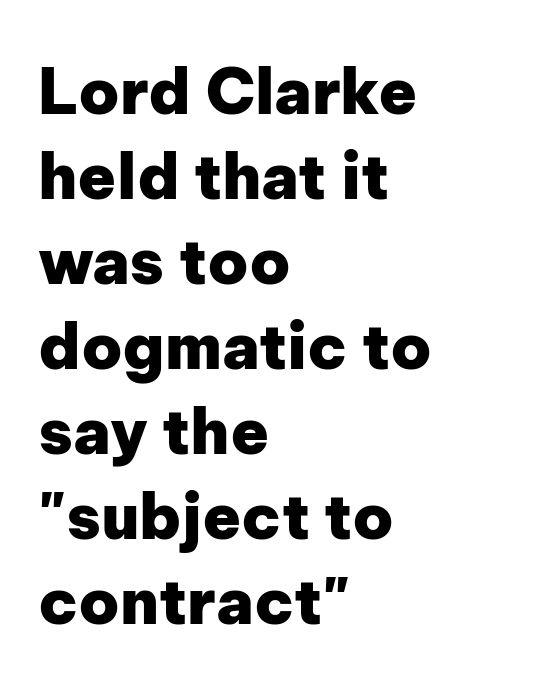
The image shows 63 px heavy sans-serif type, upright; set left-aligned, normal line spacing (1.35x), normal letter spacing, not underlined; low stroke contrast and a medium x-height.
